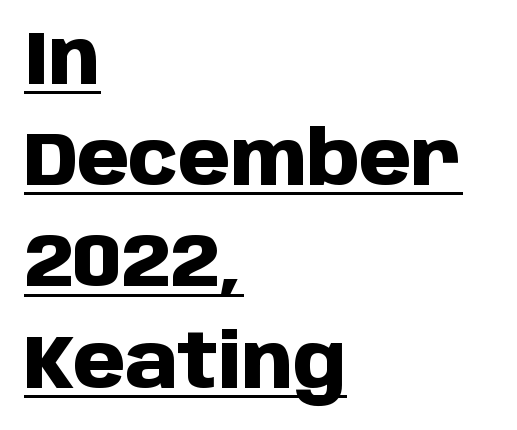
The image shows 75 px heavy sans-serif type, upright; set left-aligned, normal line spacing (1.35x), normal letter spacing, underlined; low stroke contrast and a large x-height.
